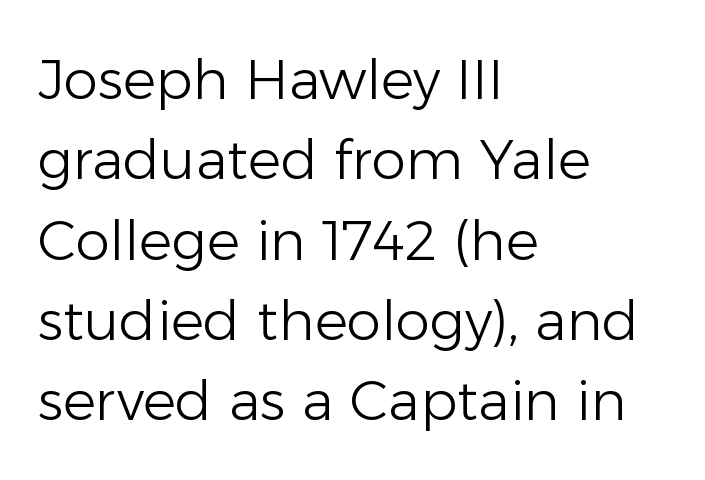
Q: Is the text bold? A: No.
Q: Is the text italic (slanted)? A: No, it is upright.
Q: Is the typeface a serif or a sans-serif typeface? A: Sans-serif.
Q: Is the text underlined? A: No.
Q: How is the paragraph aligned? A: Left-aligned.
Q: Is the spacing between letters normal or unusually wide? A: Normal.
Q: Is the spacing between lines tight, normal or loose? A: Normal.
Q: Width (condensed, normal, or wide)? A: Normal.
Q: Stroke contrast? A: Low.
Q: x-height? A: Medium.
Q: Monospaced? A: No.
